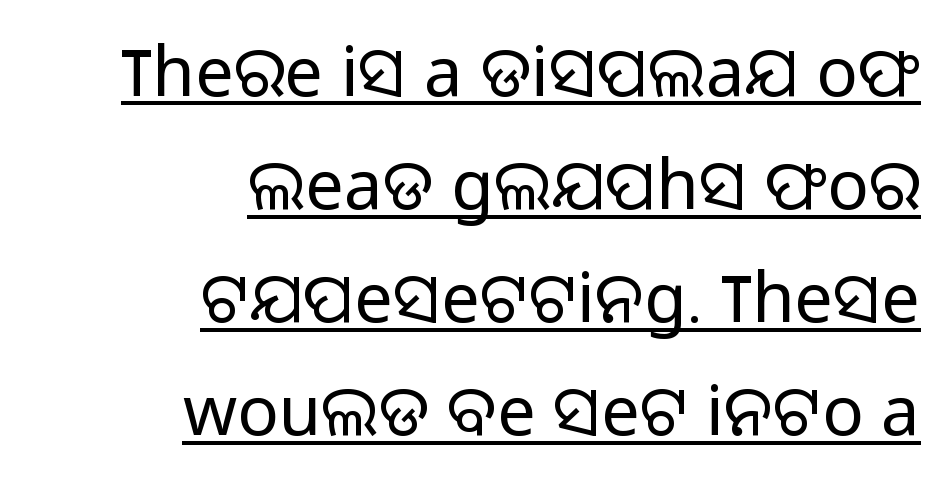
The image shows 69 px light sans-serif type, upright; set right-aligned, normal line spacing (1.64x), normal letter spacing, underlined; low stroke contrast and a medium x-height.
